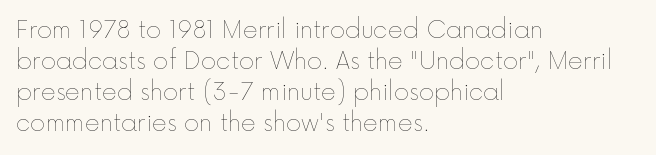
The image shows 23 px text type, upright; set left-aligned, normal line spacing (1.35x), normal letter spacing, not underlined.
